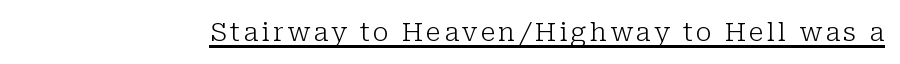
The image shows 26 px text type, upright; set underlined.
